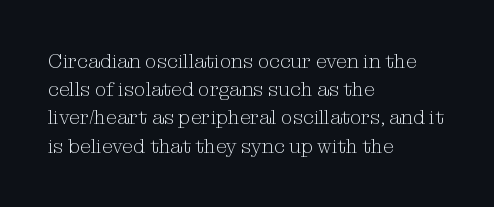
Nobody drew a line under any word here. When letters stand straight like this, we call the style roman or upright. The lines sit at an ordinary, default distance from one another. Summary of weight: not heavy and not bold.
